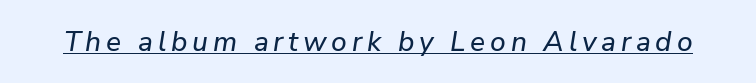
Q: Is the text italic (slanted)? A: Yes, it leans right by about 9 degrees.
Q: Is the text underlined? A: Yes.
Q: Width (condensed, normal, or wide)? A: Normal.
Q: Stroke contrast? A: Low.
Q: x-height? A: Medium.
Q: Monospaced? A: No.
